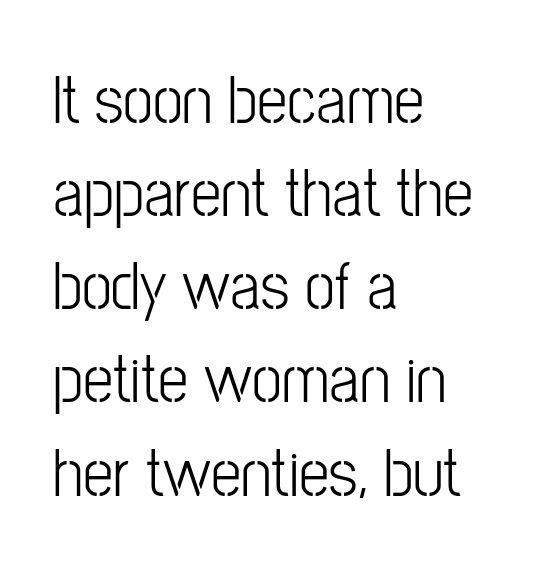
The image shows 68 px light, condensed sans-serif type, upright; set left-aligned, normal line spacing (1.37x), normal letter spacing, not underlined; low stroke contrast and a medium x-height.
